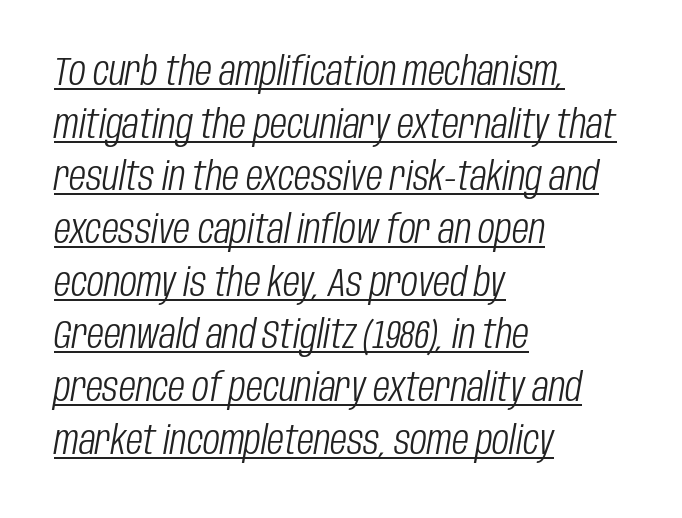
The image shows 39 px light, condensed type, italic (leaning right); set left-aligned, normal line spacing (1.35x), normal letter spacing, underlined; low stroke contrast and a large x-height.
